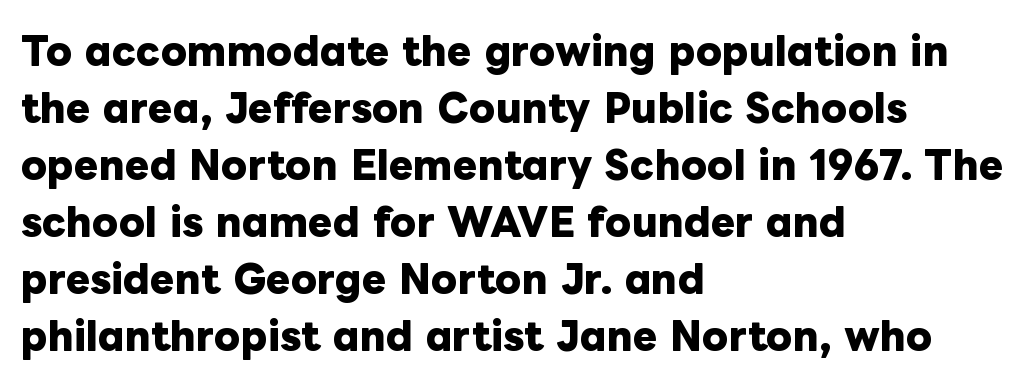
The image shows 37 px heavy type, upright; set left-aligned, normal line spacing (1.54x), normal letter spacing, not underlined; low stroke contrast and a medium x-height.
